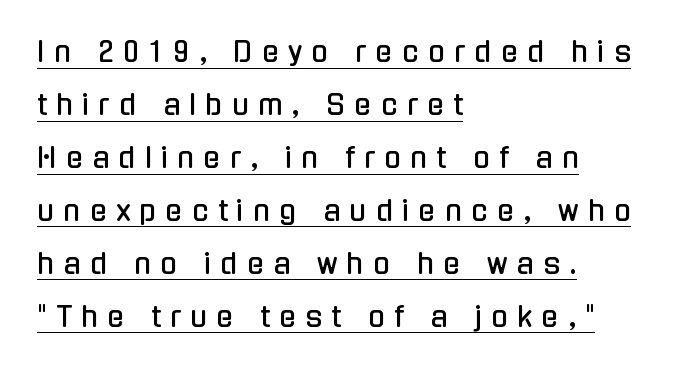
{"serif": "no", "italic": "no", "width": "condensed", "stroke_contrast": "low", "x_height": "medium", "monospaced": "no", "underline": "yes", "align": "left", "line_spacing_ratio": 1.89, "letter_spacing": "wide", "letter_spacing_em": 0.33, "glyph_px": 28}
